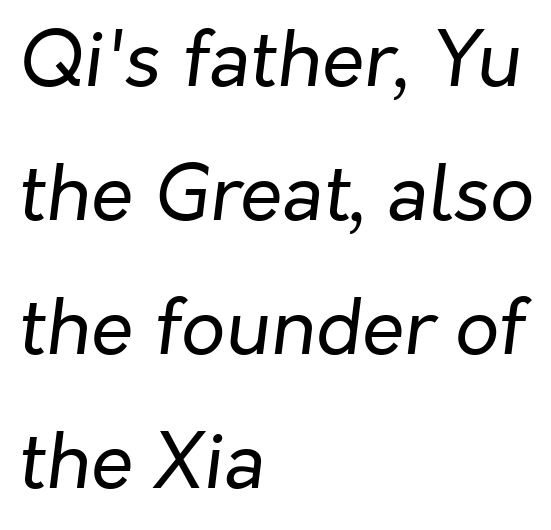
Nothing unusual about the tracking: characters are spaced as the font intends. The characters are drawn with everyday or finer stroke widths. Emphasis-style slanted type is in use. Reading down the block, your eye returns to a fixed left position each line. Is this a fixed-width face? No — the glyphs have proportional, varying widths. Anything drawn beneath the words? Only blank space.
